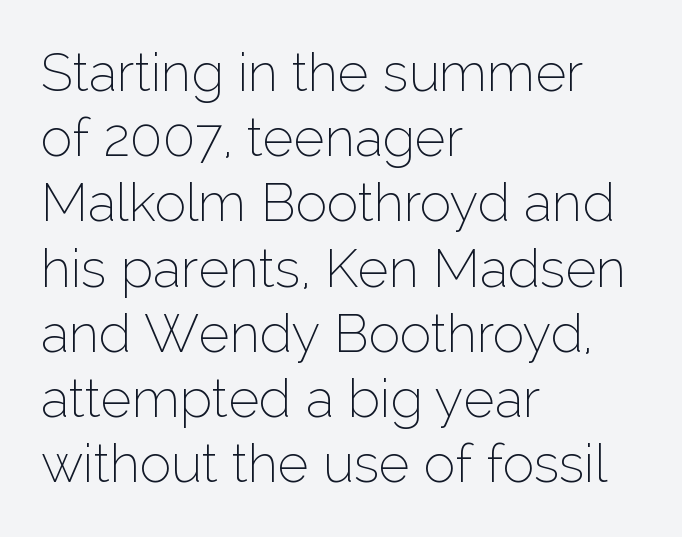
The image shows 53 px thin sans-serif type, upright; set left-aligned, line spacing 1.23x, normal letter spacing, not underlined; low stroke contrast and a medium x-height.
